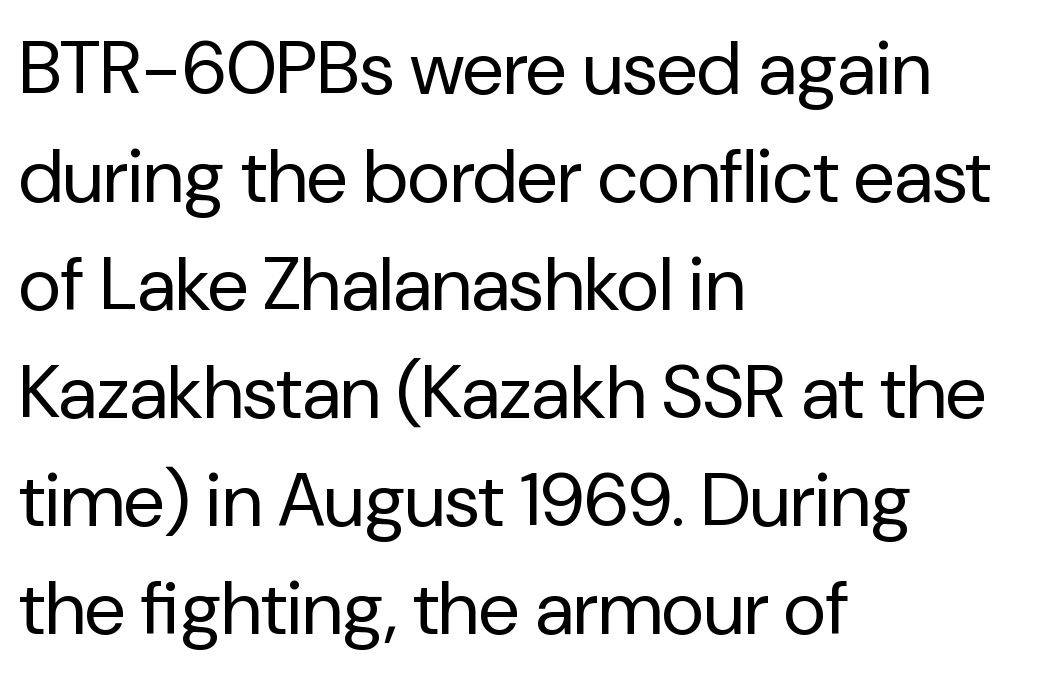
Q: Is the text bold? A: No.
Q: Is the text italic (slanted)? A: No, it is upright.
Q: Is the typeface a serif or a sans-serif typeface? A: Sans-serif.
Q: Is the text underlined? A: No.
Q: How is the paragraph aligned? A: Left-aligned.
Q: Is the spacing between letters normal or unusually wide? A: Normal.
Q: Is the spacing between lines tight, normal or loose? A: Normal.
Q: Width (condensed, normal, or wide)? A: Normal.
Q: Stroke contrast? A: Low.
Q: x-height? A: Medium.
Q: Monospaced? A: No.
